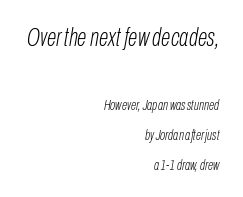
It's the slanting kind of type. The face used here is rendered with its standard letterfit. Widely set lines give the paragraph a tall, airy silhouette. The more generous point size was reserved for the upper chunk. Weight class: somewhere from thin through regular. The lines in this sample share a right terminus and differ only in where they begin.
